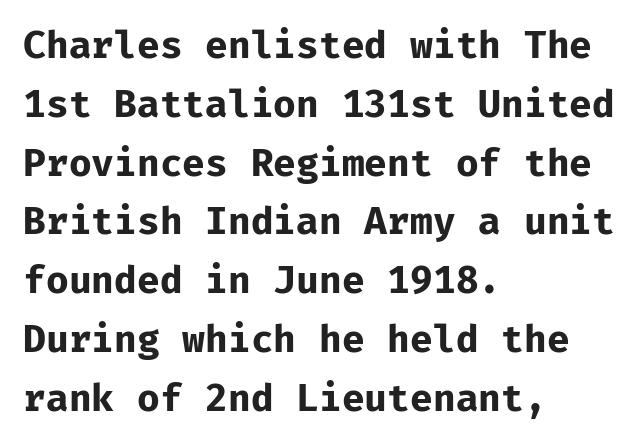
The letters sit at their default tracking, neither squeezed nor spread. These lines carry a lot of weight — the face is fully bold. The type sits square on the baseline with zero lean. These lines are set flush left with a ragged right edge. Anything drawn beneath the words? Only blank space. Examine the stroke ends and you'll find no serifs.
